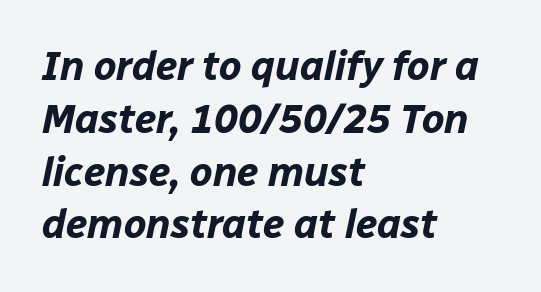
Compared with typical body copy, the letter spacing here is the same. Characters are canted at an angle relative to the baseline's perpendicular. Vertically, the passage feels balanced, rows spaced as you'd expect. These lines are rendered in a variable-pitch font.
